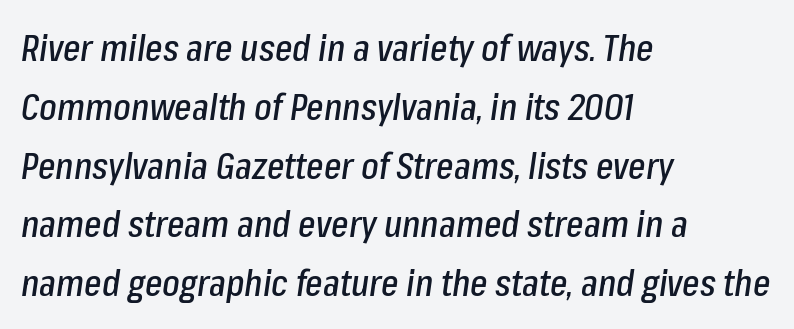
Q: Is the text italic (slanted)? A: Yes, it leans right by about 8 degrees.
Q: Is the text underlined? A: No.
Q: How is the paragraph aligned? A: Left-aligned.
Q: Is the spacing between letters normal or unusually wide? A: Normal.
Q: Is the spacing between lines tight, normal or loose? A: Normal.
Q: Width (condensed, normal, or wide)? A: Condensed.
Q: Stroke contrast? A: Low.
Q: x-height? A: Medium.
Q: Monospaced? A: No.
